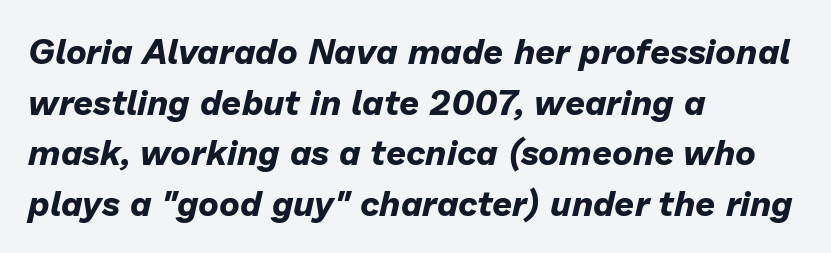
{"italic": "yes", "lean": "right", "slant_degrees": 13, "bold": "yes", "weight": "bold", "width": "normal", "stroke_contrast": "low", "x_height": "medium", "monospaced": "no", "underline": "no", "align": "left", "line_spacing": "normal", "line_spacing_ratio": 1.45, "letter_spacing": "normal", "letter_spacing_em": 0.0, "glyph_px": 35}
